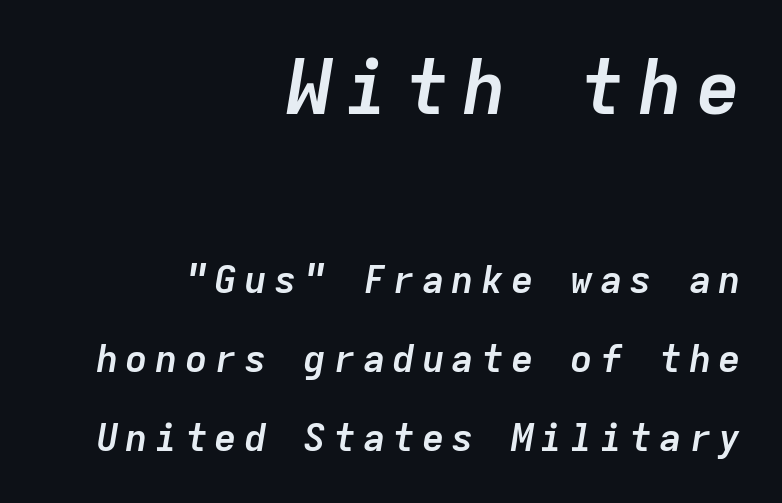
The strip under each line holds only bare page. Does the bottom block carry the larger type? No, the top block does. Layout note: lines flush right. The letters are bold, with thick, heavy strokes. Italic: yes, the glyphs are oblique. The vertical gap from one line to the next is large.
